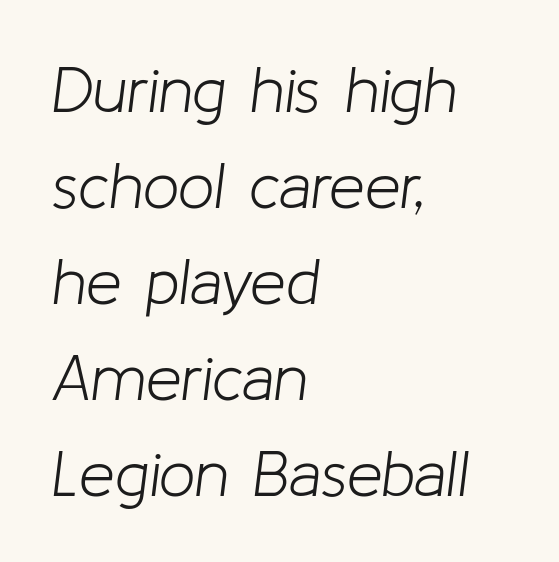
{"italic": "yes", "lean": "right", "slant_degrees": 8, "bold": "no", "weight": "light", "width": "normal", "stroke_contrast": "low", "x_height": "medium", "monospaced": "no", "underline": "no", "align": "left", "line_spacing": "normal", "line_spacing_ratio": 1.5, "letter_spacing": "normal", "letter_spacing_em": 0.0, "glyph_px": 64}
